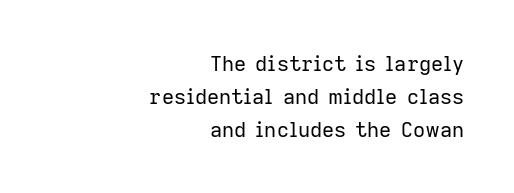
{"italic": "no", "bold": "no", "underline": "no", "align": "right", "line_spacing": "normal", "line_spacing_ratio": 1.57, "letter_spacing": "normal", "letter_spacing_em": 0.0, "glyph_px": 21}
